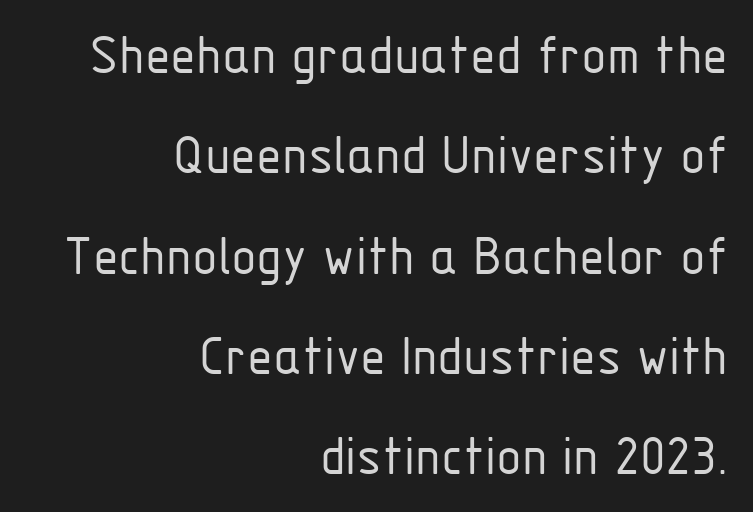
The image shows 59 px light, condensed sans-serif type, upright; set right-aligned, normal line spacing (1.7x), normal letter spacing, not underlined; low stroke contrast and a medium x-height.
